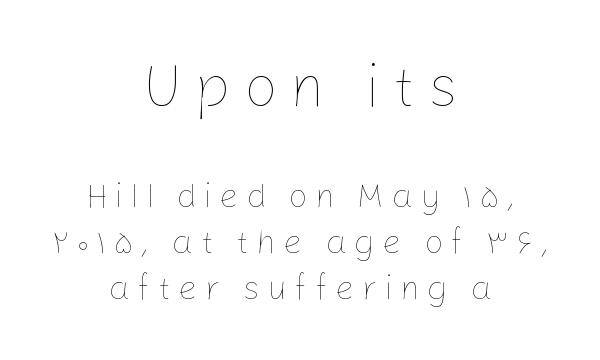
The image shows 60 px thin type, upright; set centered, normal line spacing (1.35x), unusually wide letter spacing (+0.21 em), not underlined; the first (top) block is 1.76x larger; low stroke contrast and a medium x-height.
